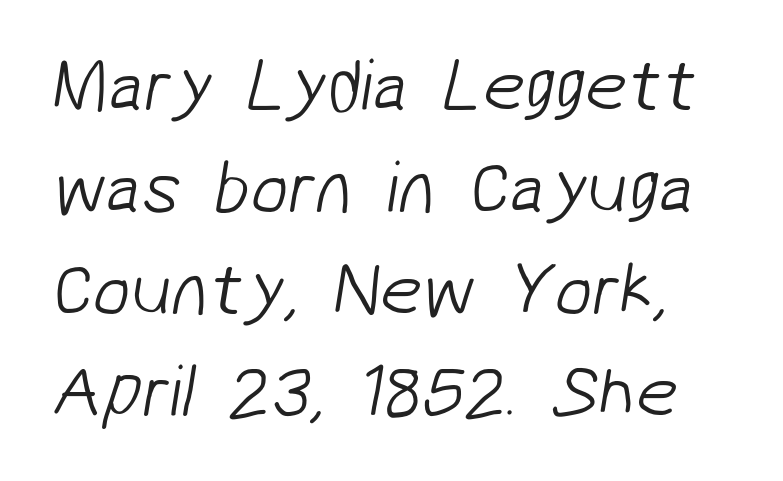
The image shows 75 px light sans-serif type; set normal line spacing (1.36x), normal letter spacing, not underlined; low stroke contrast and a medium x-height.
